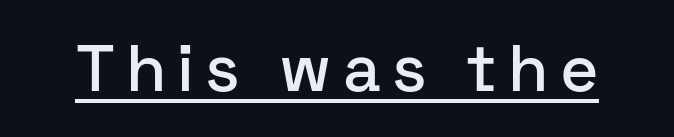
Q: Is the text italic (slanted)? A: No, it is upright.
Q: Is the typeface a serif or a sans-serif typeface? A: Sans-serif.
Q: Is the text underlined? A: Yes.
Q: Width (condensed, normal, or wide)? A: Normal.
Q: Stroke contrast? A: Low.
Q: x-height? A: Medium.
Q: Monospaced? A: No.
